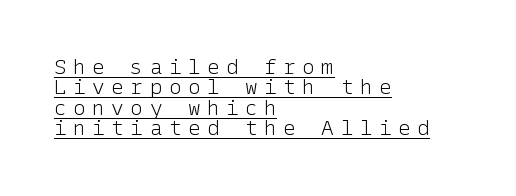
Q: Is the text bold? A: No.
Q: Is the text italic (slanted)? A: No, it is upright.
Q: Is the text underlined? A: Yes.
Q: How is the paragraph aligned? A: Left-aligned.
Q: Is the spacing between letters normal or unusually wide? A: Unusually wide.
Q: Is the spacing between lines tight, normal or loose? A: Tight.
